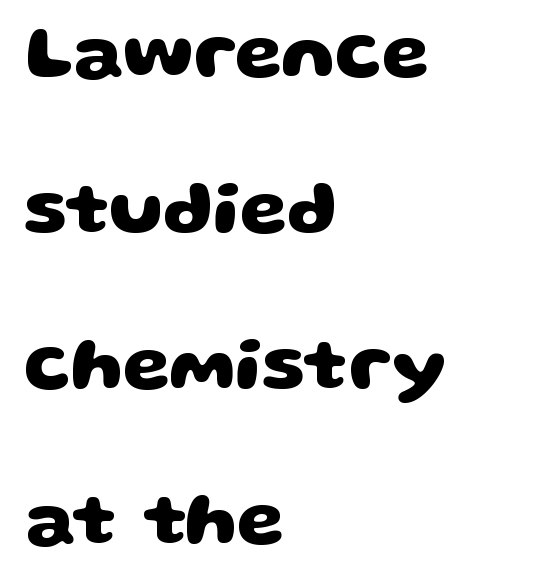
{"serif": "no", "bold": "yes", "weight": "heavy", "width": "wide", "stroke_contrast": "low", "x_height": "large", "monospaced": "no", "underline": "no", "align": "left", "line_spacing": "loose", "line_spacing_ratio": 2.05, "letter_spacing": "normal", "letter_spacing_em": 0.0, "glyph_px": 76}
